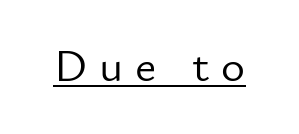
Serif or sans? Sans — the stroke terminals are bare. The letters stand upright; this is a roman face. Substantial extra tracking has been applied to these lines. Stems here are at most as thick as an everyday book face. Character widths vary here, with narrow letters taking less room than wide ones.
